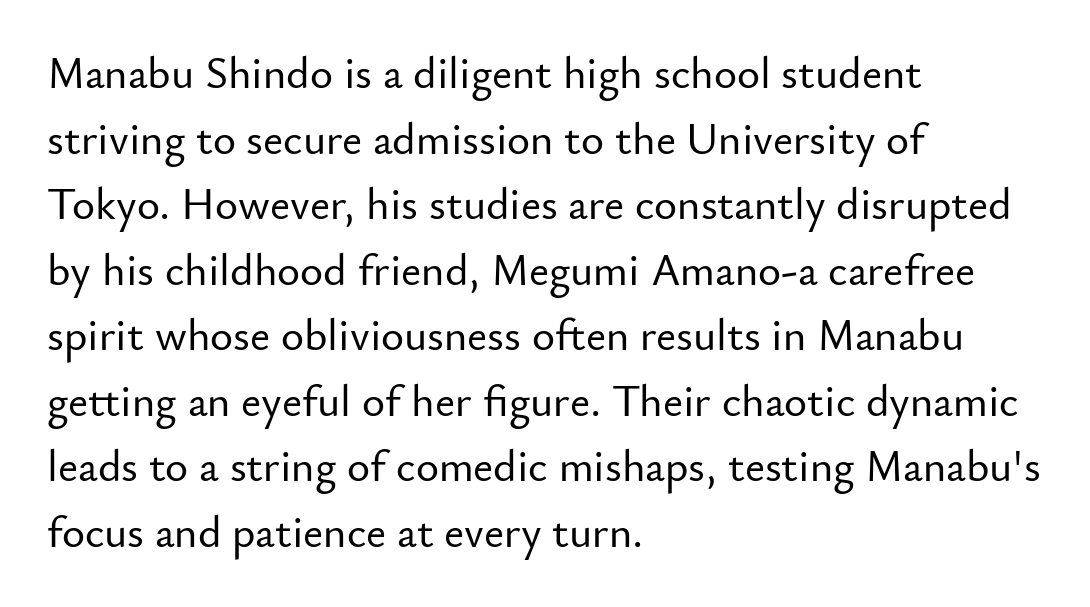
The image shows 44 px sans-serif type, upright; set left-aligned, normal line spacing (1.49x), normal letter spacing, not underlined; low stroke contrast and a small x-height.
